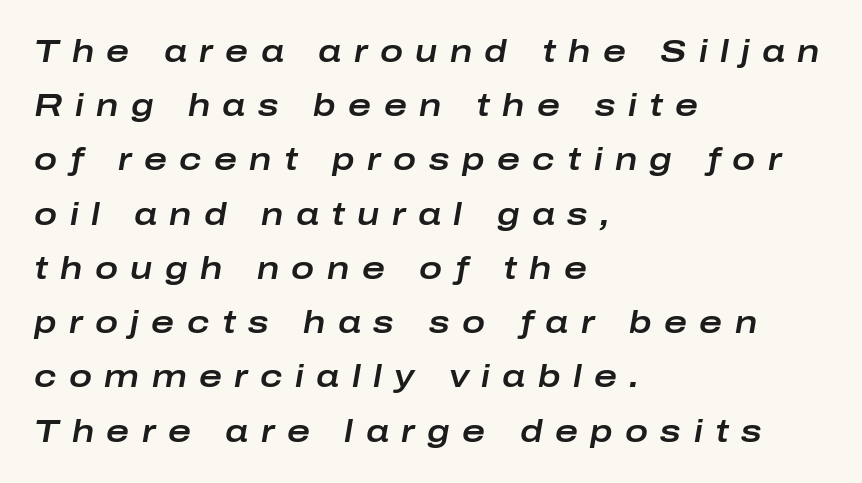
{"italic": "yes", "lean": "right", "slant_degrees": 10, "width": "wide", "stroke_contrast": "low", "x_height": "medium", "monospaced": "no", "underline": "no", "align": "left", "line_spacing_ratio": 1.75, "letter_spacing": "wide", "letter_spacing_em": 0.4, "glyph_px": 31}
